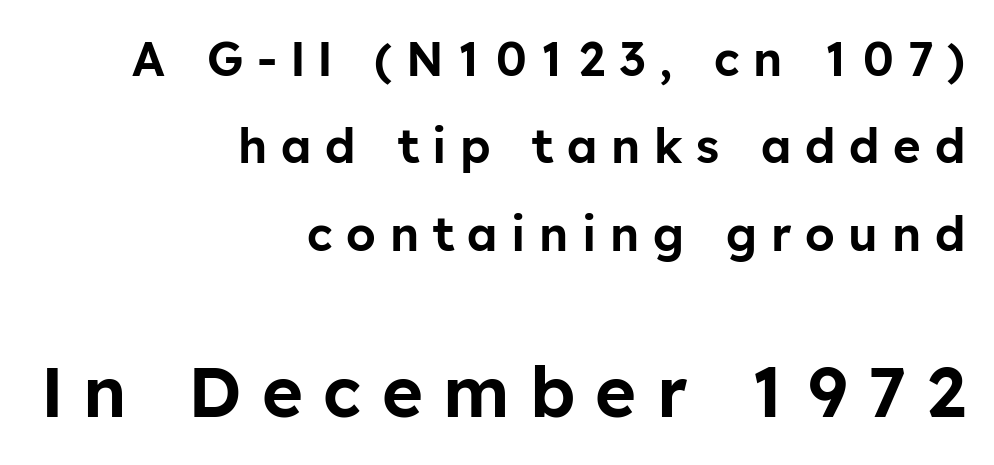
The image shows 70 px sans-serif type, upright; set right-aligned, line spacing 1.86x, unusually wide letter spacing (+0.29 em), not underlined; the second (bottom) block is 1.49x larger; low stroke contrast and a medium x-height.
